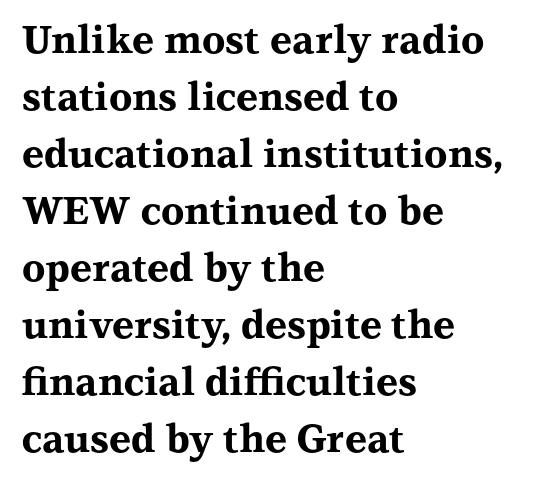
Caption: bold face, heavy strokes. Type without underlining. Line starts are locked; line ends wander. A typesetter would call this zero additional tracking.
